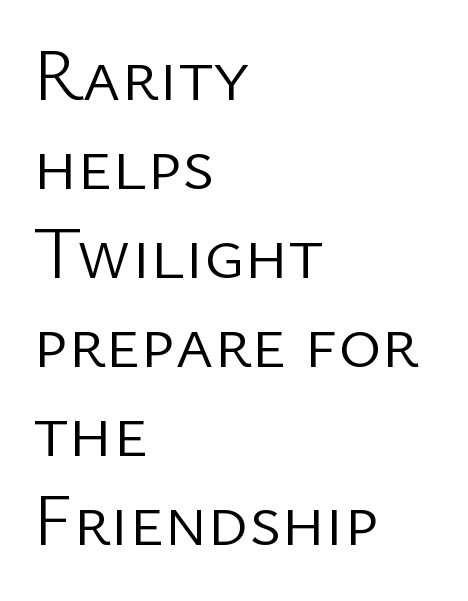
Caption: multi-line text, flush left, ragged right. Letters rest on an invisible, unmarked baseline. Spacing between characters is what you'd get straight out of the box. Weight class: somewhere from thin through regular.
